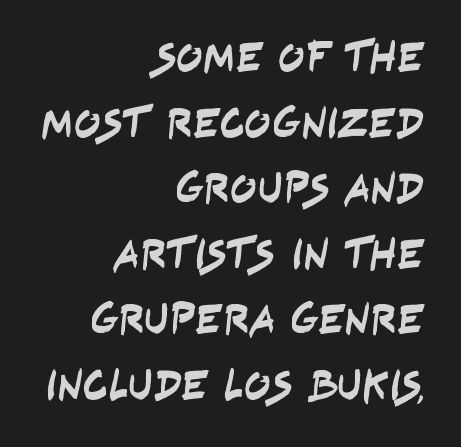
The letters sit at their default tracking, neither squeezed nor spread. The glyphs are unaccompanied by any horizontal stroke below them. This rendering employs a face without finishing strokes, i.e., a sans-serif. The passage shown stacks its lines at a standard gap.
